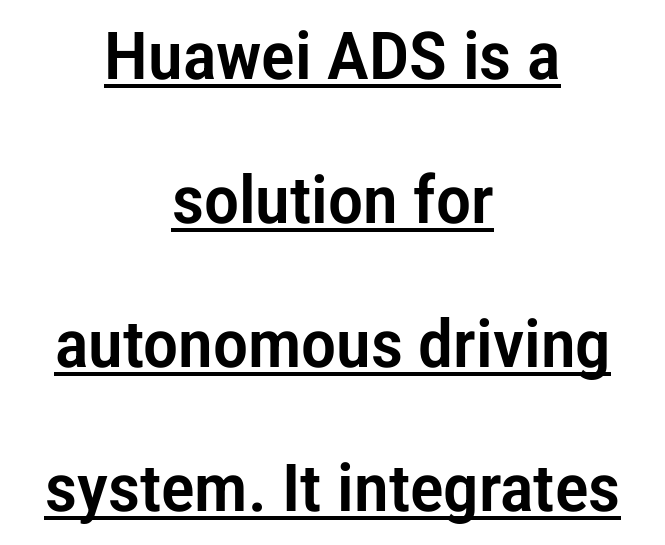
The letters stand upright; this is a roman face. A typesetter would label this face a sans. The letters advance in unequal steps, a hallmark of proportional type. Leading is clearly above the norm, producing a sparse column. This sample carries an underscore along the baseline area.
